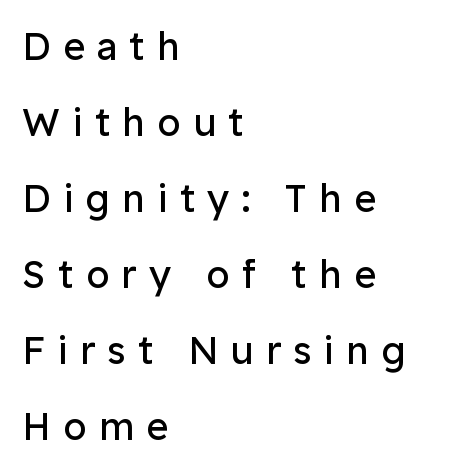
The image shows 38 px regular-weight sans-serif type, upright; set left-aligned, loose line spacing (2.0x), unusually wide letter spacing (+0.32 em), not underlined; low stroke contrast and a medium x-height.
